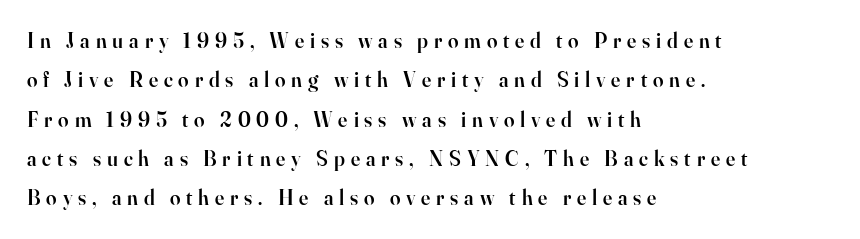
The lettering holds an erect, upright posture throughout. Words appear elongated and porous because spacing is wide. Students, this is semibold: more ink than regular, less than bold. Each row of text sits above clean, open space. Typeset ragged right — the left edge is the straight one.
